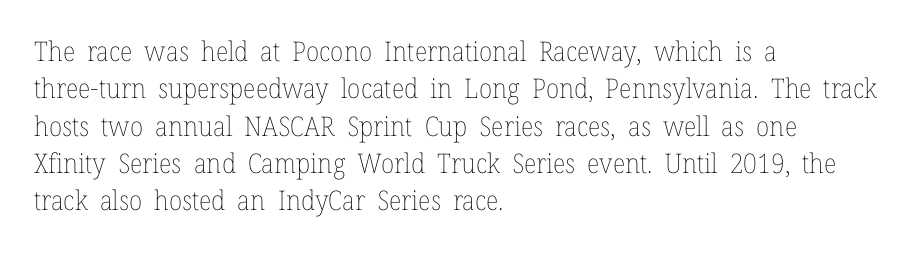
Q: Is the text bold? A: No.
Q: Is the text italic (slanted)? A: No, it is upright.
Q: Is the text underlined? A: No.
Q: How is the paragraph aligned? A: Left-aligned.
Q: Is the spacing between letters normal or unusually wide? A: Normal.
Q: Is the spacing between lines tight, normal or loose? A: Normal.
